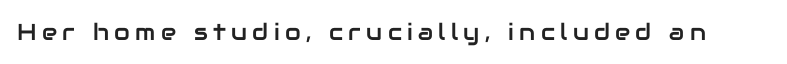
The image shows 23 px text type, upright; set unusually wide letter spacing (+0.23 em), not underlined.
